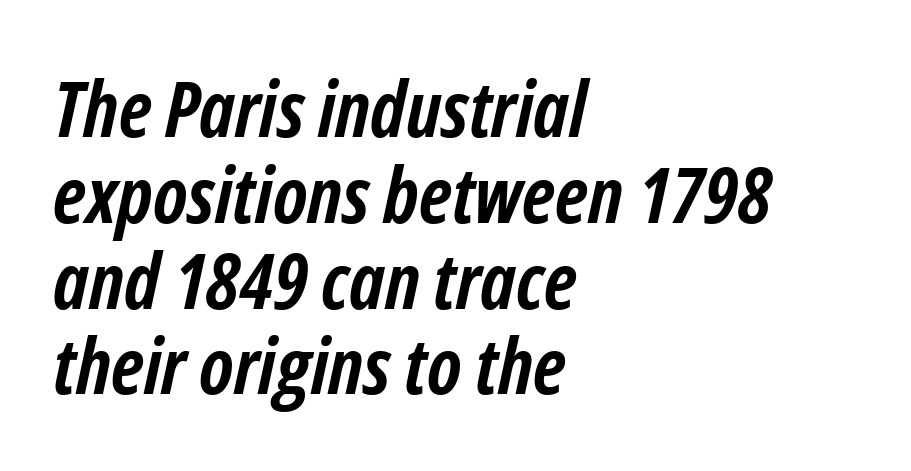
The gap between lines stays unmarked. Character widths vary here, with narrow letters taking less room than wide ones. This sample uses an oblique cut, with every glyph tilted off the vertical. The sample has been set heavy, in full bold. How are the letters spaced? Ordinarily, with no added tracking. Vertical spacing — tight.
